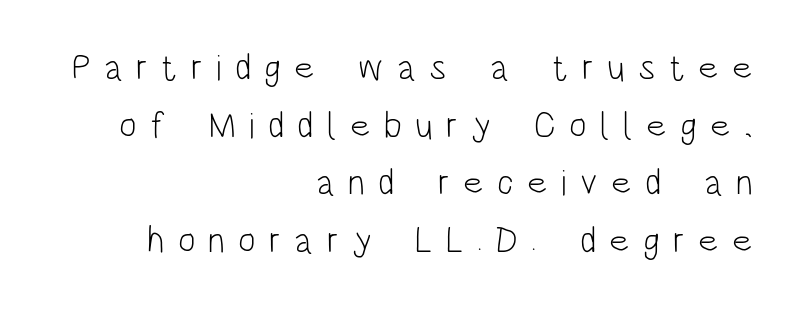
Q: Is the text bold? A: No.
Q: Is the text italic (slanted)? A: No, it is upright.
Q: Is the typeface a serif or a sans-serif typeface? A: Sans-serif.
Q: Is the text underlined? A: No.
Q: How is the paragraph aligned? A: Right-aligned.
Q: Is the spacing between letters normal or unusually wide? A: Unusually wide.
Q: Is the spacing between lines tight, normal or loose? A: Normal.
Q: Width (condensed, normal, or wide)? A: Condensed.
Q: Stroke contrast? A: Low.
Q: x-height? A: Large.
Q: Monospaced? A: No.
